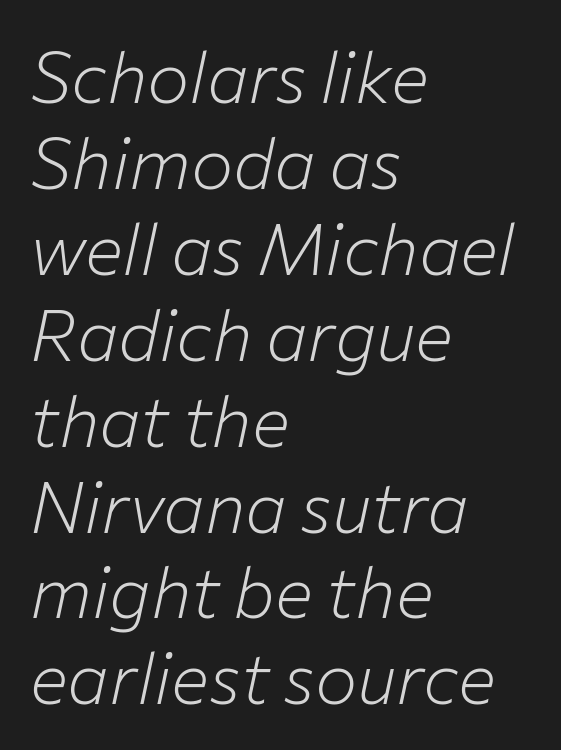
Italic? Definitely — the glyphs are oblique. In terms of letterspacing, this is plain default setting. Layout note: lines flush left. Here the designer chose a conventional face with non-uniform glyph widths. Is this a heavy cut? Hardly; it is regular or lighter. This rendering features lettering with no underline.
